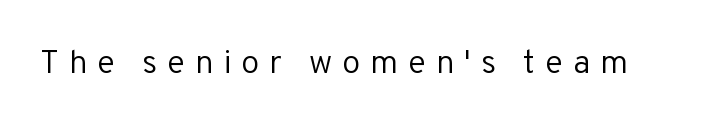
Q: Is the text bold? A: No.
Q: Is the text italic (slanted)? A: No, it is upright.
Q: Is the typeface a serif or a sans-serif typeface? A: Sans-serif.
Q: Is the text underlined? A: No.
Q: Is the spacing between letters normal or unusually wide? A: Unusually wide.
Q: Width (condensed, normal, or wide)? A: Normal.
Q: Stroke contrast? A: Low.
Q: x-height? A: Medium.
Q: Monospaced? A: No.
